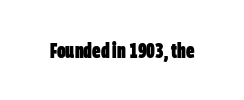
The image shows 21 px bold type; set normal letter spacing, not underlined.
